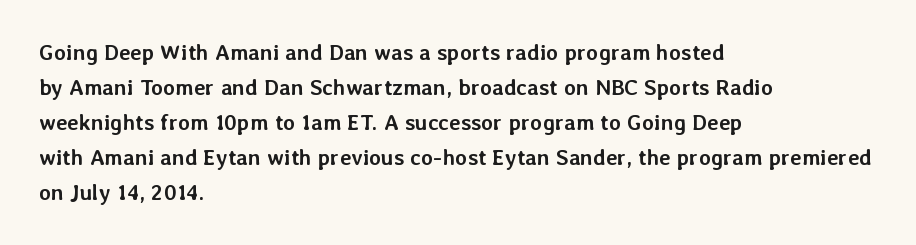
Q: Is the text bold? A: Yes.
Q: Is the text italic (slanted)? A: No, it is upright.
Q: Is the text underlined? A: No.
Q: How is the paragraph aligned? A: Left-aligned.
Q: Is the spacing between letters normal or unusually wide? A: Normal.
Q: Is the spacing between lines tight, normal or loose? A: Normal.
